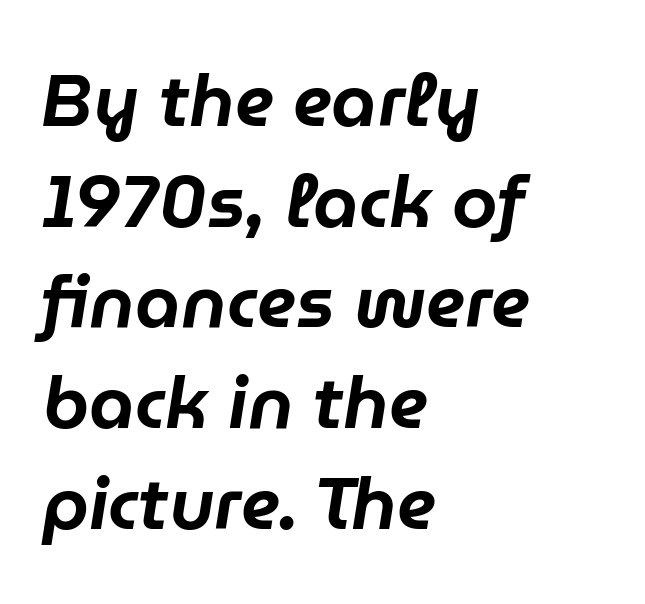
It's the slanting kind of type. Does the copy run flush right? No — it runs flush left. Evenly set lines give the paragraph a standard silhouette. Words appear dense and cohesive because spacing is normal. The passage shown is not underscored anywhere. Varying glyph widths throughout — classic text-font behaviour.
